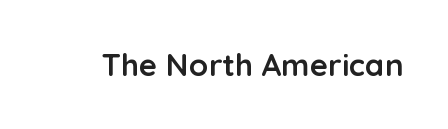
The lettering stays uniformly vertical, giving the passage a roman look. A typesetter would call this proportional, since set widths differ per character. The glyphs have the mass of a bold cut. Nope, no serifs anywhere on these letters. Here the glyphs are tracked normally, forming tight word shapes.
